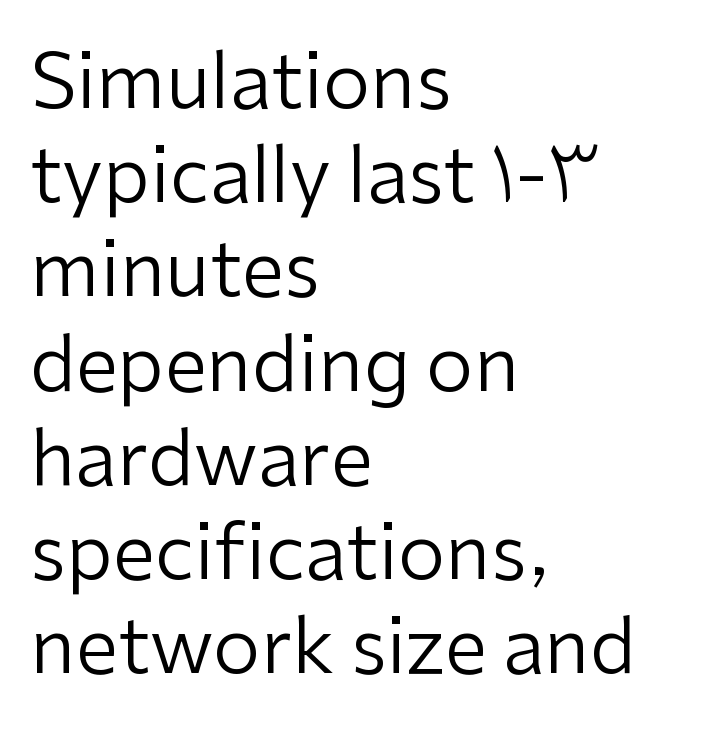
This sample has the flowing, uneven cadence of proportional lettering. You can tell it's not italic because the verticals are truly vertical. Each stroke keeps to a modest, everyday thickness or less. Students, note that the glyphs here touch the page at normal intervals. The rag falls on the right side of this text block. The glyphs in this specimen are sans serif.
